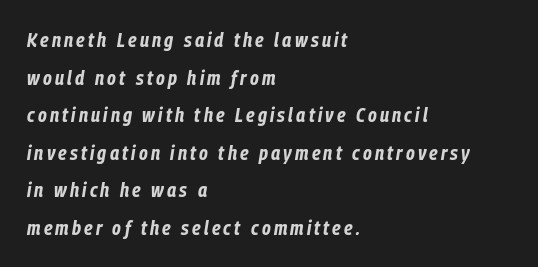
Q: Is the text bold? A: Yes.
Q: Is the text italic (slanted)? A: Yes, it leans right by about 9 degrees.
Q: Is the text underlined? A: No.
Q: How is the paragraph aligned? A: Left-aligned.
